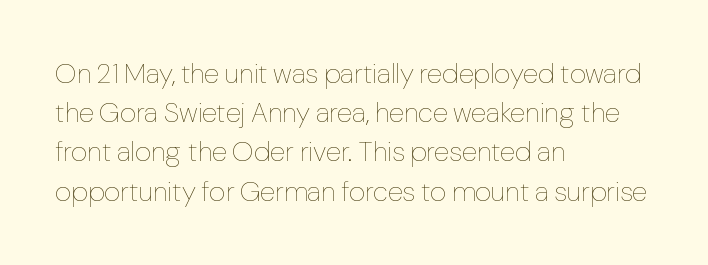
The image shows 28 px thin type, upright; set left-aligned, normal line spacing (1.4x), normal letter spacing, not underlined; low stroke contrast and a medium x-height.
